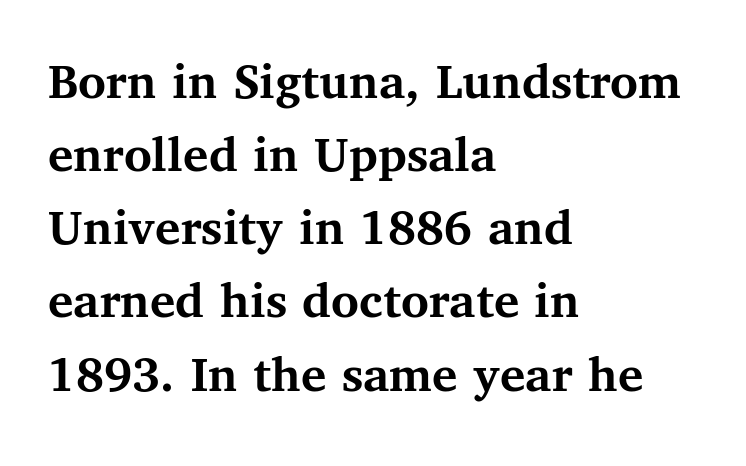
The image shows 53 px semibold serif type, upright; set left-aligned, normal line spacing (1.38x), normal letter spacing, not underlined; medium stroke contrast and a medium x-height.
